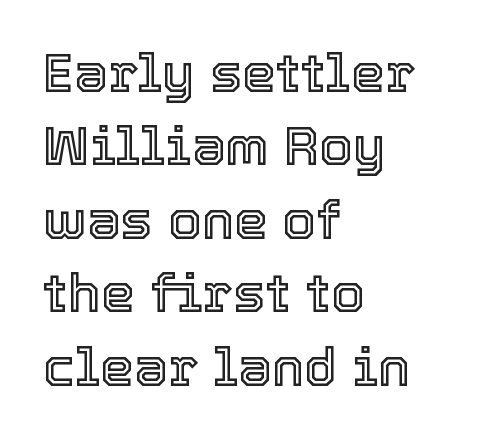
The image shows 54 px text type, upright; set left-aligned, normal line spacing (1.36x), normal letter spacing, not underlined; a medium x-height.
